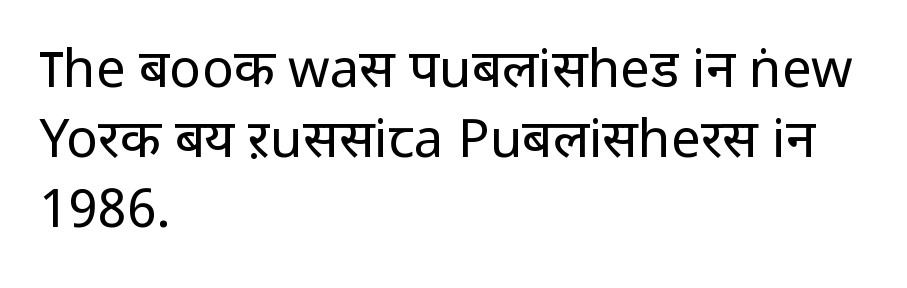
{"serif": "no", "italic": "no", "bold": "no", "weight": "regular", "width": "normal", "stroke_contrast": "low", "x_height": "medium", "monospaced": "no", "underline": "no", "align": "left", "line_spacing": "normal", "line_spacing_ratio": 1.32, "letter_spacing": "normal", "letter_spacing_em": 0.0, "glyph_px": 53}
